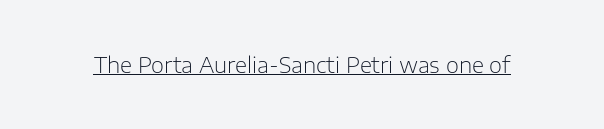
The image shows 21 px text type, upright; set normal letter spacing, underlined.
